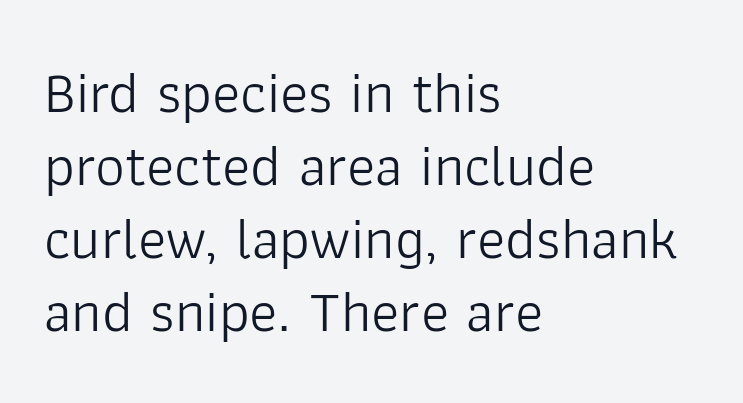
{"serif": "no", "italic": "no", "bold": "no", "weight": "light", "width": "normal", "stroke_contrast": "low", "x_height": "medium", "monospaced": "no", "underline": "no", "align": "left", "line_spacing_ratio": 1.24, "letter_spacing": "normal", "letter_spacing_em": 0.0, "glyph_px": 59}
